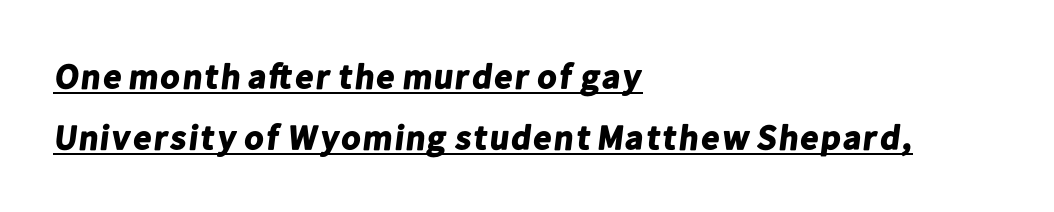
Q: Is the text bold? A: Yes.
Q: Is the typeface a serif or a sans-serif typeface? A: Sans-serif.
Q: Is the text underlined? A: Yes.
Q: How is the paragraph aligned? A: Left-aligned.
Q: Is the spacing between letters normal or unusually wide? A: Normal.
Q: Width (condensed, normal, or wide)? A: Normal.
Q: Stroke contrast? A: Low.
Q: x-height? A: Medium.
Q: Monospaced? A: No.
